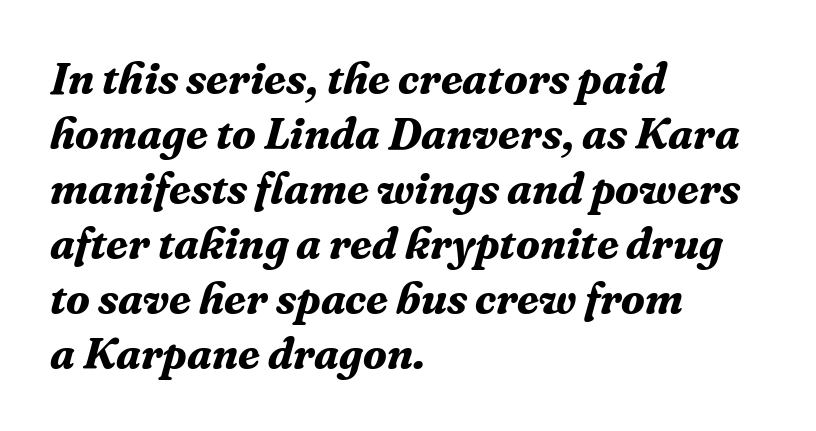
The image shows 44 px bold serif type, italic (leaning right); set left-aligned, normal line spacing (1.25x), normal letter spacing, not underlined; medium stroke contrast and a medium x-height.
